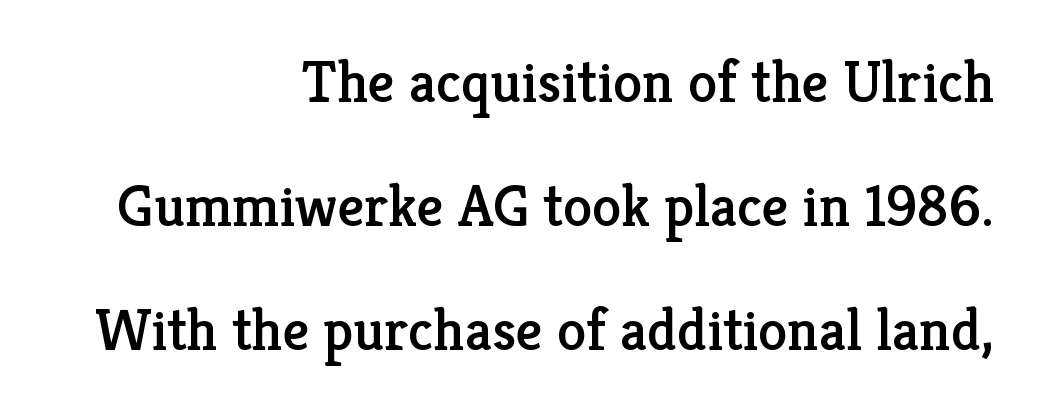
Nope, not italic — everything's standing straight. The line texture is even and compact thanks to regular tracking. The rendering uses natural spacing where letterforms have individual widths. The space directly below the letters is spotless. To sum up the face: it has serifs.
